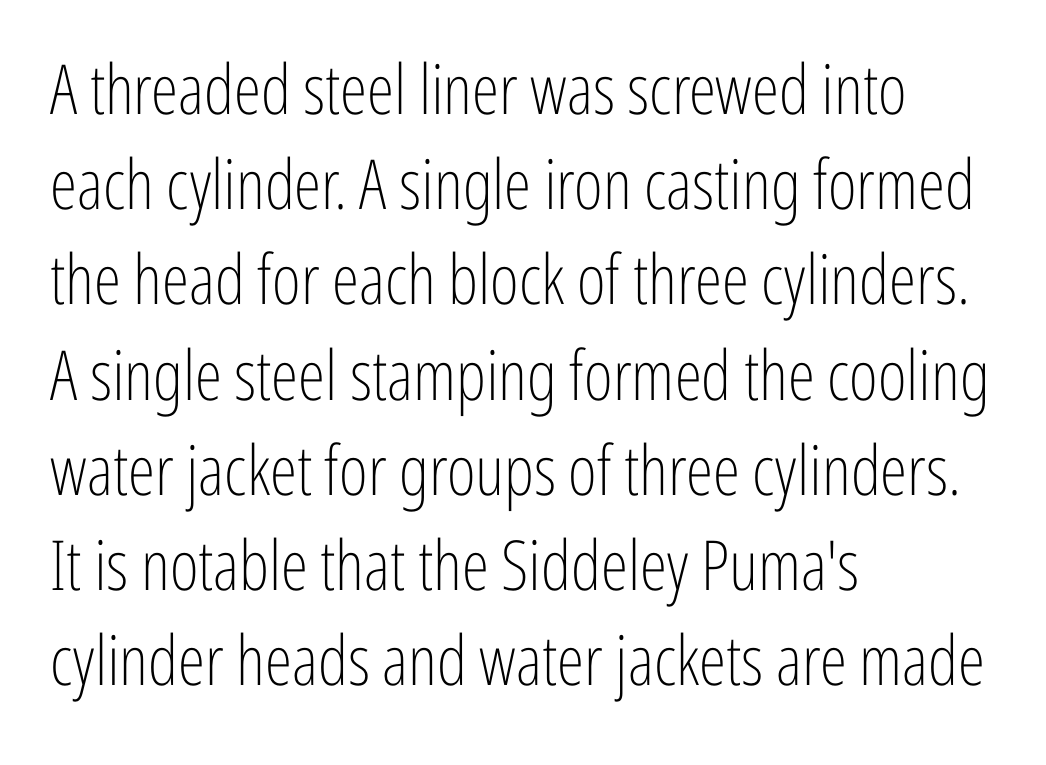
{"serif": "no", "italic": "no", "bold": "no", "weight": "light", "width": "condensed", "stroke_contrast": "low", "x_height": "medium", "monospaced": "no", "underline": "no", "align": "left", "line_spacing": "normal", "line_spacing_ratio": 1.38, "letter_spacing": "normal", "letter_spacing_em": 0.0, "glyph_px": 69}
